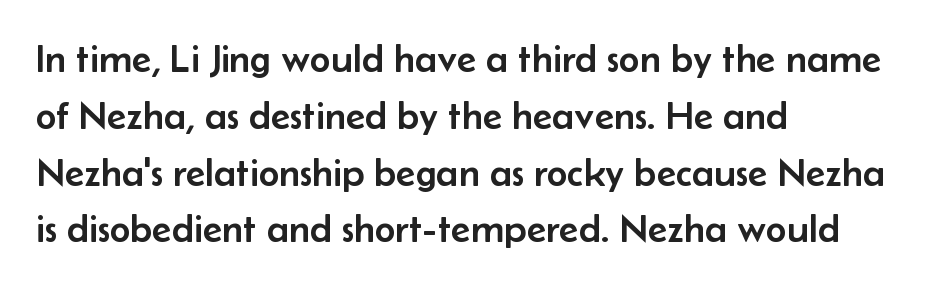
{"serif": "no", "italic": "no", "width": "normal", "stroke_contrast": "low", "x_height": "small", "monospaced": "no", "underline": "no", "align": "left", "line_spacing": "normal", "line_spacing_ratio": 1.42, "letter_spacing": "normal", "letter_spacing_em": 0.0, "glyph_px": 40}
